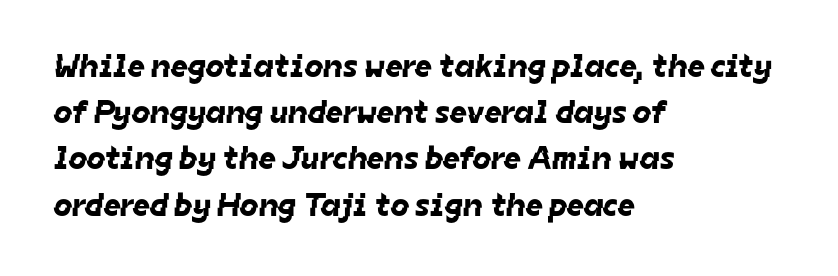
The image shows 33 px sans-serif type; set left-aligned, normal line spacing (1.4x), normal letter spacing, not underlined; low stroke contrast and a medium x-height.
